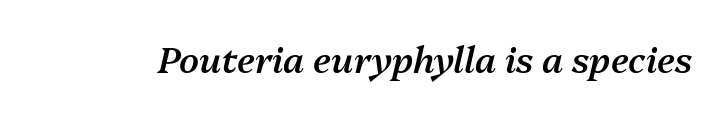
{"italic": "yes", "lean": "right", "slant_degrees": 13, "bold": "semi", "weight": "semibold", "width": "normal", "stroke_contrast": "medium", "x_height": "medium", "monospaced": "no", "underline": "no", "letter_spacing": "normal", "letter_spacing_em": 0.0, "glyph_px": 36}
